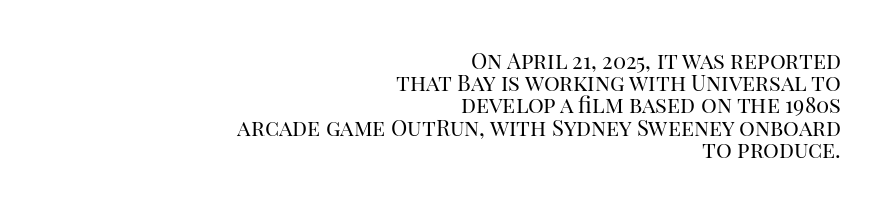
Q: Is the text bold? A: No.
Q: Is the text italic (slanted)? A: No, it is upright.
Q: Is the text underlined? A: No.
Q: How is the paragraph aligned? A: Right-aligned.
Q: Is the spacing between letters normal or unusually wide? A: Normal.
Q: Is the spacing between lines tight, normal or loose? A: Tight.
